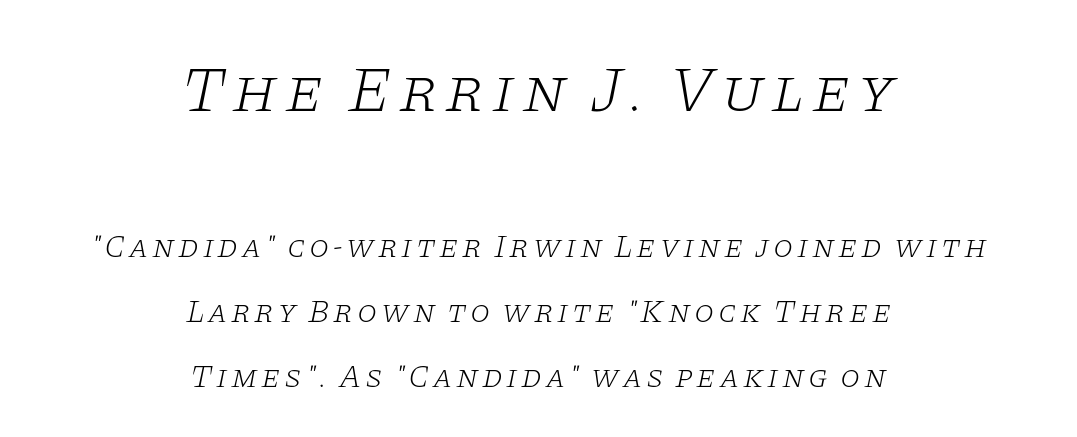
Q: Is the text bold? A: No.
Q: Is the text italic (slanted)? A: Yes, it leans right by about 11 degrees.
Q: Is the typeface a serif or a sans-serif typeface? A: Serif.
Q: Is the text underlined? A: No.
Q: How is the paragraph aligned? A: Centered.
Q: Is the spacing between lines tight, normal or loose? A: Loose.
Q: Which block of text is set in a larger size, the first (top) or the second (bottom)? A: The first (top) one.
Q: Width (condensed, normal, or wide)? A: Wide.
Q: Stroke contrast? A: Low.
Q: x-height? A: Large.
Q: Monospaced? A: No.
